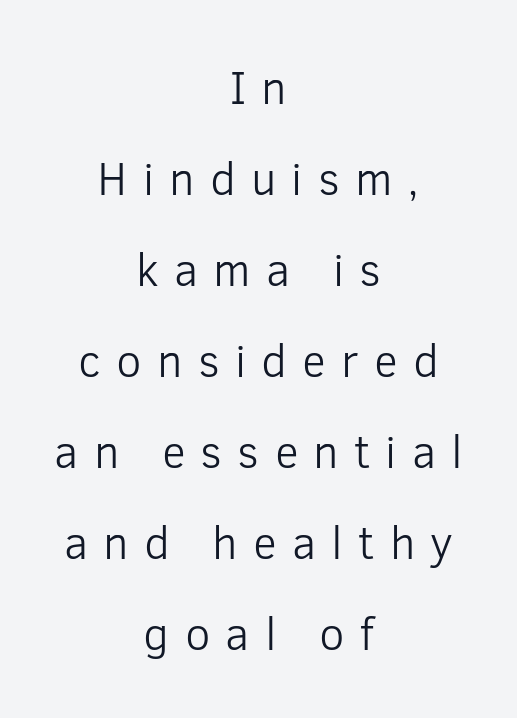
Notice how the stems are strictly vertical — no italics here. This is sans-serif lettering, the kind often seen on screens and signage. The rendering uses natural spacing where letterforms have individual widths. You could fit nearly another row in the gap between these rows.
